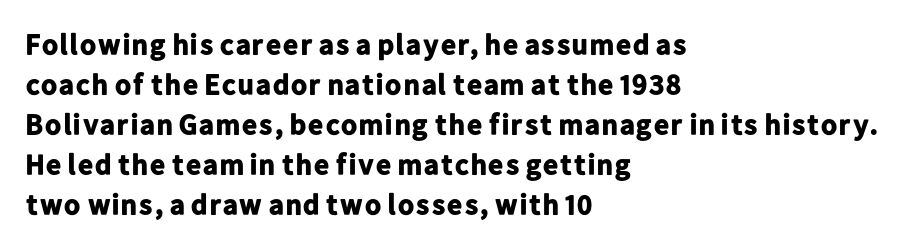
Q: Is the text bold? A: Yes.
Q: Is the text italic (slanted)? A: No, it is upright.
Q: Is the typeface a serif or a sans-serif typeface? A: Sans-serif.
Q: Is the text underlined? A: No.
Q: How is the paragraph aligned? A: Left-aligned.
Q: Is the spacing between letters normal or unusually wide? A: Normal.
Q: Is the spacing between lines tight, normal or loose? A: Normal.
Q: Width (condensed, normal, or wide)? A: Normal.
Q: Stroke contrast? A: Low.
Q: x-height? A: Medium.
Q: Monospaced? A: No.
